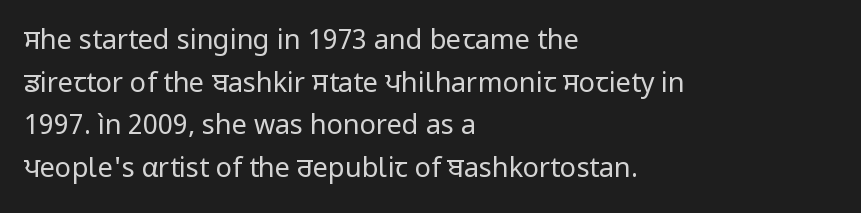
{"italic": "no", "bold": "no", "underline": "no", "align": "left", "line_spacing": "normal", "line_spacing_ratio": 1.58, "letter_spacing": "normal", "letter_spacing_em": 0.0, "glyph_px": 27}
